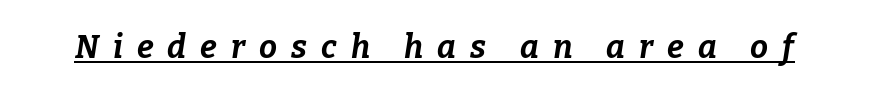
{"italic": "yes", "lean": "right", "slant_degrees": 9, "bold": "yes", "weight": "bold", "width": "normal", "stroke_contrast": "low", "x_height": "medium", "monospaced": "no", "underline": "yes", "letter_spacing": "wide", "letter_spacing_em": 0.44, "glyph_px": 32}
